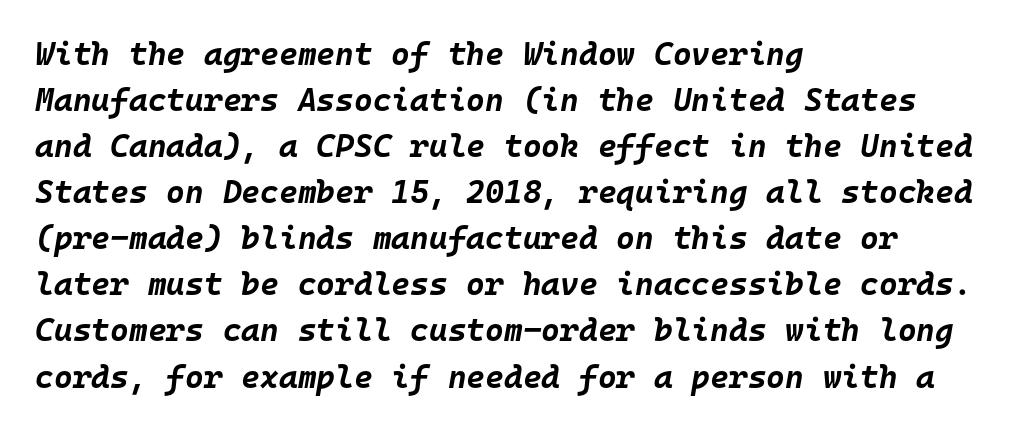
Every row of glyphs begins at an identical x-position on the left. Notice how descenders clear the ascenders below comfortably — that's standard leading. Tracking here is standard; glyphs follow each other at the usual distance. The rendering applies a slant to the glyphs.
